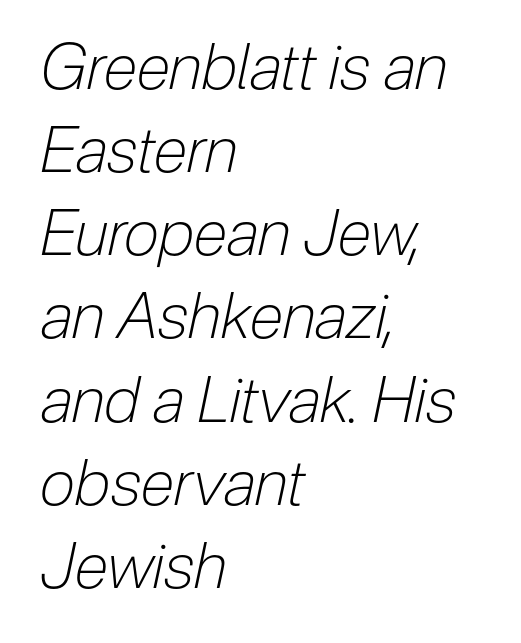
Q: Is the text bold? A: No.
Q: Is the text italic (slanted)? A: Yes, it leans right by about 12 degrees.
Q: Is the text underlined? A: No.
Q: How is the paragraph aligned? A: Left-aligned.
Q: Is the spacing between letters normal or unusually wide? A: Normal.
Q: Is the spacing between lines tight, normal or loose? A: Normal.
Q: Width (condensed, normal, or wide)? A: Condensed.
Q: Stroke contrast? A: Low.
Q: x-height? A: Medium.
Q: Monospaced? A: No.
